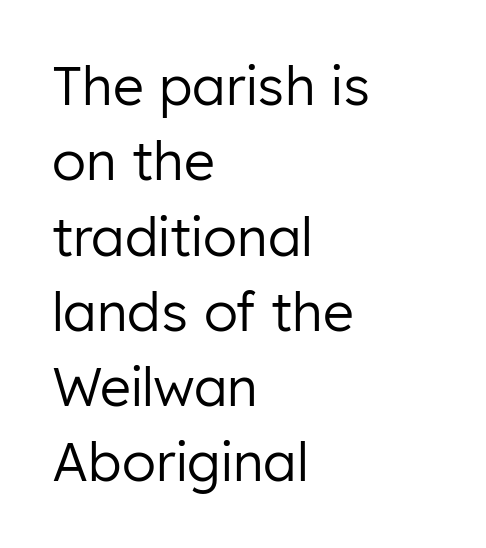
{"serif": "no", "italic": "no", "bold": "no", "weight": "regular", "width": "normal", "stroke_contrast": "low", "x_height": "medium", "monospaced": "no", "underline": "no", "align": "left", "line_spacing": "normal", "line_spacing_ratio": 1.42, "letter_spacing": "normal", "letter_spacing_em": 0.0, "glyph_px": 53}
